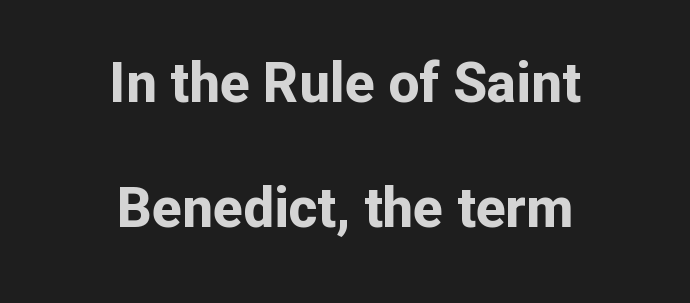
The image shows 55 px bold sans-serif type, upright; set centered, loose line spacing (2.28x), normal letter spacing, not underlined; low stroke contrast and a medium x-height.
